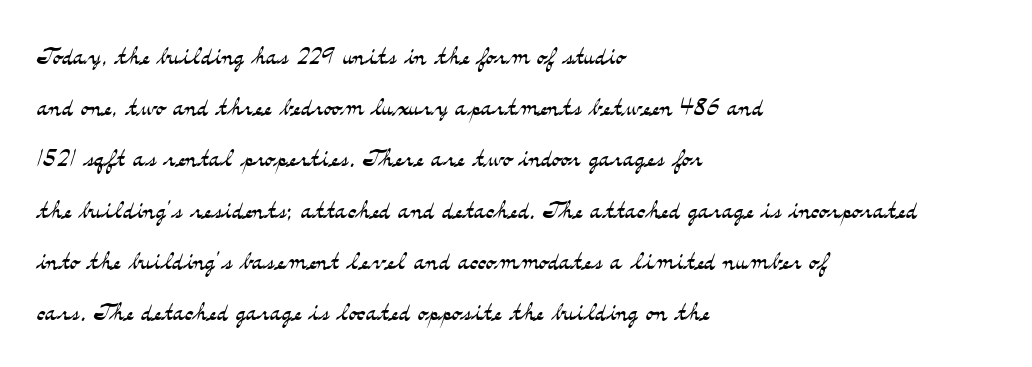
Q: Is the text bold? A: No.
Q: Is the text italic (slanted)? A: Yes.
Q: Is the typeface a serif or a sans-serif typeface? A: Serif.
Q: Is the text underlined? A: No.
Q: How is the paragraph aligned? A: Left-aligned.
Q: Is the spacing between letters normal or unusually wide? A: Normal.
Q: Is the spacing between lines tight, normal or loose? A: Normal.
Q: Width (condensed, normal, or wide)? A: Wide.
Q: Stroke contrast? A: Medium.
Q: x-height? A: Small.
Q: Monospaced? A: No.
